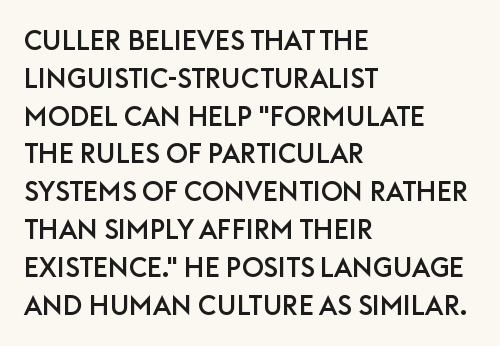
The ragged edge is on the right, which tells us the setting is flush left. Underline: absent. Does the leading feel generous? No, just average. The type is set solid horizontally, with unmodified tracking.
